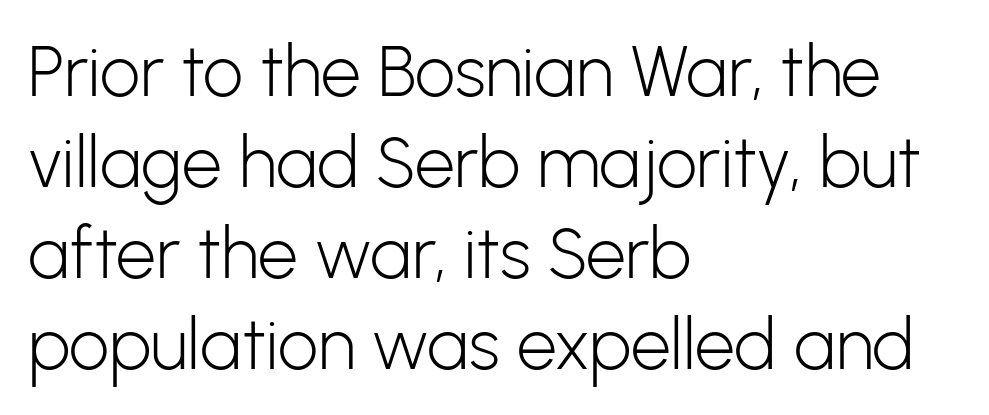
The image shows 71 px light sans-serif type, upright; set left-aligned, normal line spacing (1.28x), normal letter spacing, not underlined; low stroke contrast and a medium x-height.
